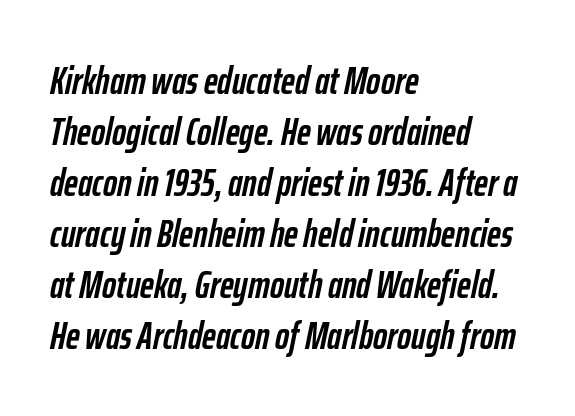
The image shows 38 px semibold, condensed type, italic (leaning right); set left-aligned, normal line spacing (1.34x), normal letter spacing, not underlined; low stroke contrast and a medium x-height.
